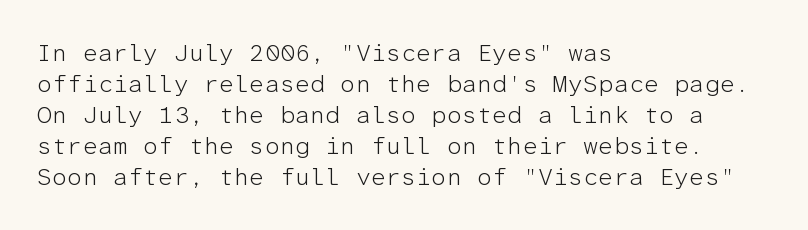
These lines keep a tight, regular rhythm from letter to letter. Notice how descenders clear the ascenders below comfortably — that's standard leading. These lines were composed using upright roman letters. One-word summary of the alignment: left. Nobody drew a line under any word here. The typesetting does not lean heavy: it is not bold.
